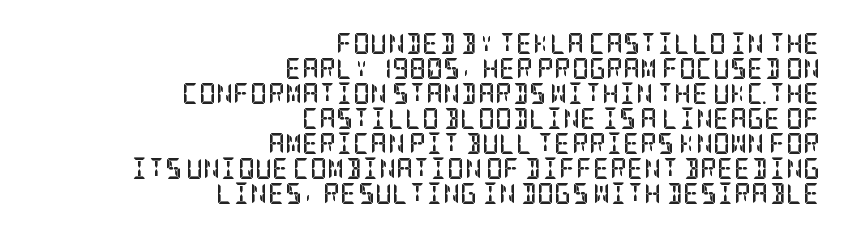
Q: Is the text bold? A: Yes.
Q: Is the text italic (slanted)? A: No, it is upright.
Q: Is the text underlined? A: No.
Q: How is the paragraph aligned? A: Right-aligned.
Q: Is the spacing between letters normal or unusually wide? A: Normal.
